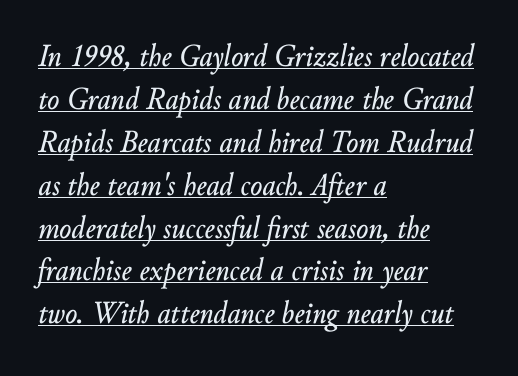
What's the leading like? Ordinary, nothing unusual. Note the varied advance widths — an 'i' is clearly narrower than an 'm'. Honestly, the letter spacing is just normal — you wouldn't notice it. Check the space under the baseline: a stroke is drawn there. The paragraph has a hard left edge and a soft right edge. Emphasis-style slanted type is in use.
